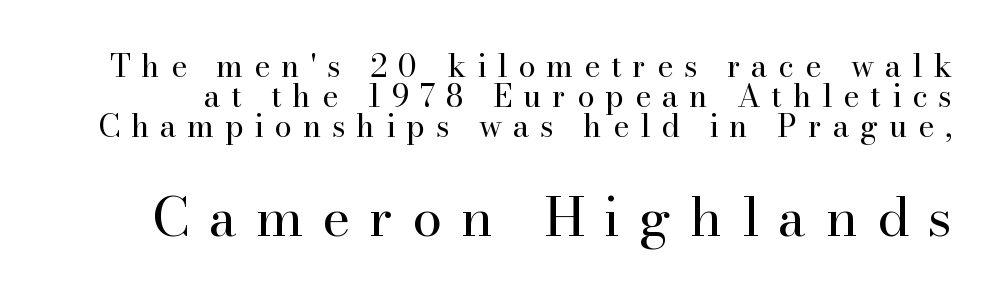
Do the characters align in a grid? No, the font is proportional. The characters are drawn with everyday or finer stroke widths. The glyphs are unaccompanied by any horizontal stroke below them. The more generous point size was reserved for the lower chunk. If you drew a line through each stem, it would be perfectly vertical. The characters display serif detailing at their extremities.
